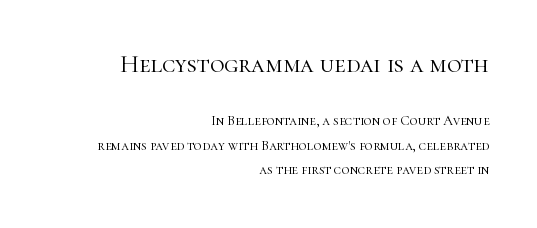
Letters rest on an invisible, unmarked baseline. Nothing unusual about the tracking: characters are spaced as the font intends. Line ends are locked; line starts wander. Posture: straight, roman, zero tilt.
